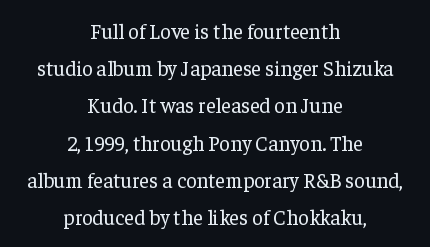
The image shows 21 px text type, upright; set centered, line spacing 1.77x, normal letter spacing, not underlined.
